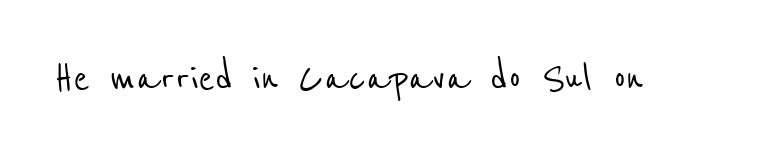
Words appear dense and cohesive because spacing is normal. Varying glyph widths throughout — classic text-font behaviour. Plain, unruled lines of type. Serif or sans? Sans — the stroke terminals are bare.
